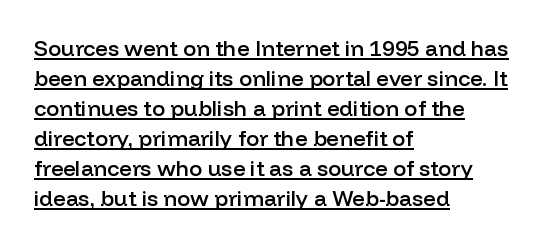
Q: Is the text bold? A: Semi-bold.
Q: Is the text italic (slanted)? A: No, it is upright.
Q: Is the text underlined? A: Yes.
Q: How is the paragraph aligned? A: Left-aligned.
Q: Is the spacing between letters normal or unusually wide? A: Normal.
Q: Is the spacing between lines tight, normal or loose? A: Normal.
